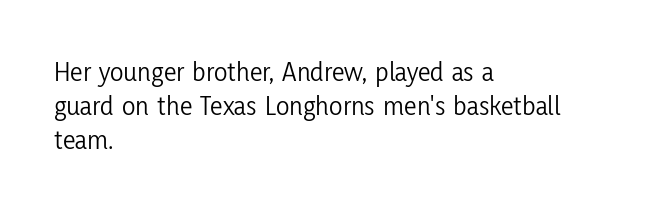
{"serif": "no", "italic": "no", "bold": "no", "weight": "light", "width": "condensed", "stroke_contrast": "low", "x_height": "medium", "monospaced": "no", "underline": "no", "align": "left", "line_spacing_ratio": 1.21, "letter_spacing": "normal", "letter_spacing_em": 0.0, "glyph_px": 28}
